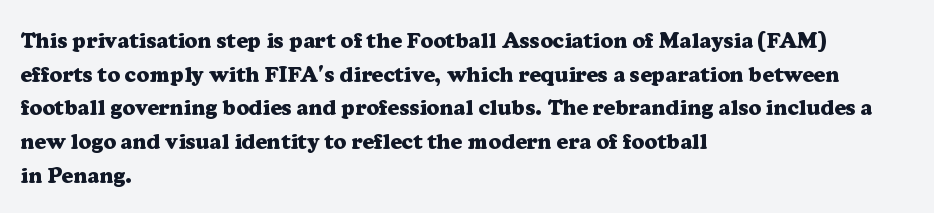
This sample is left-justified, so line endings fall wherever the words run out. Ascenders rise straight up at ninety degrees. Notice how descenders clear the ascenders below comfortably — that's standard leading. Is the type bold? Yes — the strokes are clearly thick and heavy.
